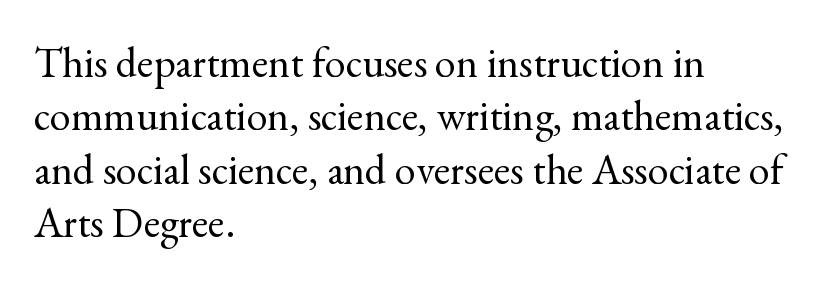
{"serif": "yes", "italic": "no", "bold": "no", "weight": "regular", "width": "normal", "x_height": "small", "monospaced": "no", "underline": "no", "align": "left", "line_spacing": "normal", "line_spacing_ratio": 1.27, "letter_spacing": "normal", "letter_spacing_em": 0.0, "glyph_px": 42}
